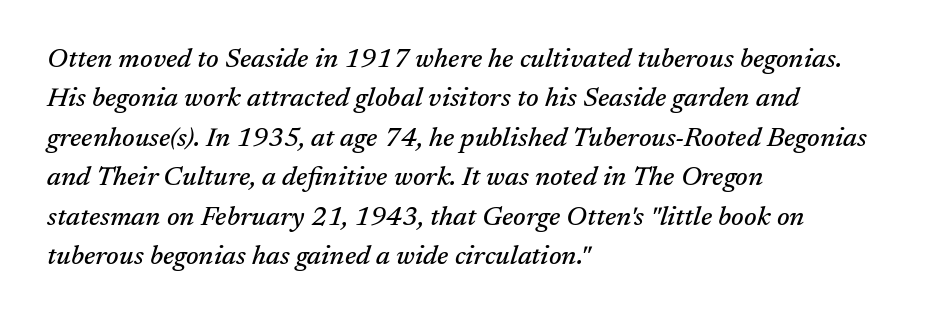
{"italic": "yes", "lean": "right", "slant_degrees": 17, "underline": "no", "align": "left", "line_spacing": "normal", "line_spacing_ratio": 1.46, "letter_spacing": "normal", "letter_spacing_em": 0.0, "glyph_px": 27}
